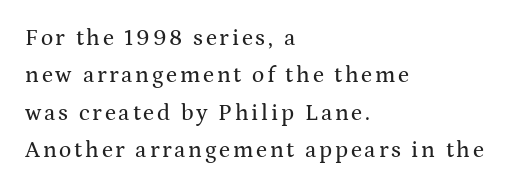
One-word summary of the alignment: left. Compared with typical paragraphs, the rows here are spaced about the same. The area under the type is left untouched. Every stem runs plumb, perpendicular to the baseline.
